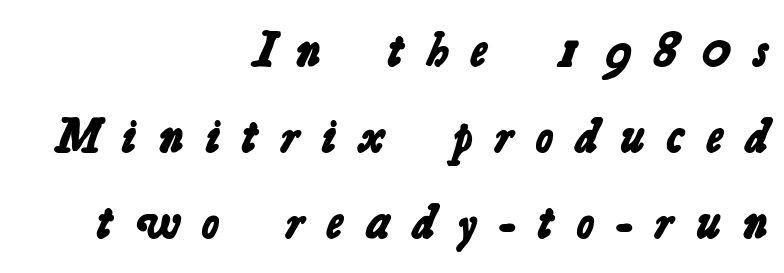
Q: Is the text bold? A: Yes.
Q: Is the typeface a serif or a sans-serif typeface? A: Sans-serif.
Q: Is the text underlined? A: No.
Q: How is the paragraph aligned? A: Right-aligned.
Q: Is the spacing between letters normal or unusually wide? A: Unusually wide.
Q: Width (condensed, normal, or wide)? A: Normal.
Q: Stroke contrast? A: Low.
Q: x-height? A: Medium.
Q: Monospaced? A: No.
